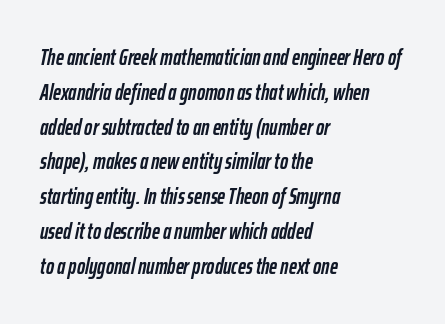
Inter-character spacing is left at the font's built-in metrics. Designer's note — italics engaged. Plenty of ink on the page — the face is bold. Line starts are locked; line ends wander. Glance below the letters and you will spot only blank space.
